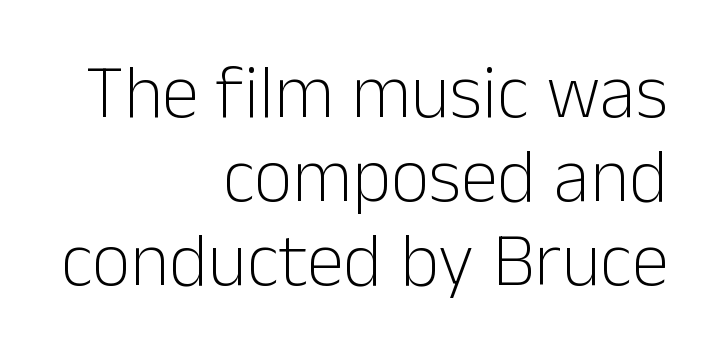
Posture: straight, roman, zero tilt. Layout note: lines flush right. Clear beneath every line of the passage. Default kerning and tracking; the words read as compact shapes. Proportional: the letters do not fall into vertical columns. These glyphs show unthickened strokes, regular width or finer.
